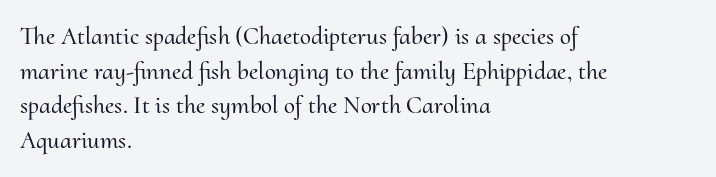
Q: Is the text italic (slanted)? A: No, it is upright.
Q: Is the text underlined? A: No.
Q: How is the paragraph aligned? A: Left-aligned.
Q: Is the spacing between letters normal or unusually wide? A: Normal.
Q: Is the spacing between lines tight, normal or loose? A: Normal.
